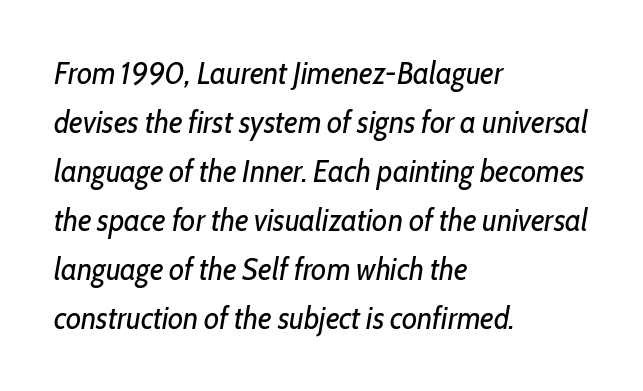
The image shows 31 px regular-weight, condensed type, italic (leaning right); set left-aligned, normal line spacing (1.58x), normal letter spacing, not underlined; low stroke contrast and a medium x-height.
